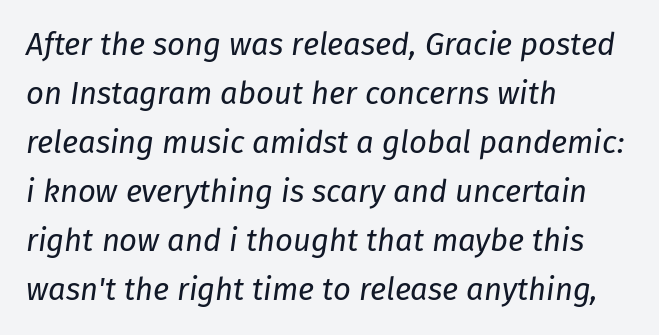
{"italic": "yes", "lean": "right", "slant_degrees": 8, "bold": "no", "weight": "regular", "width": "normal", "stroke_contrast": "low", "x_height": "medium", "monospaced": "no", "underline": "no", "align": "left", "line_spacing": "normal", "line_spacing_ratio": 1.58, "letter_spacing": "normal", "letter_spacing_em": 0.0, "glyph_px": 31}
